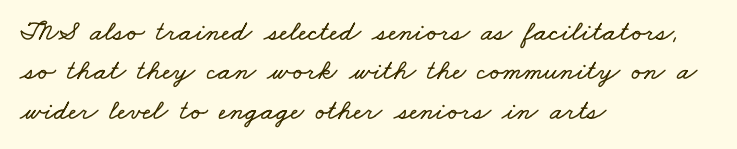
{"width": "wide", "stroke_contrast": "low", "x_height": "small", "monospaced": "no", "underline": "no", "align": "left", "line_spacing": "normal", "line_spacing_ratio": 1.36, "letter_spacing": "normal", "letter_spacing_em": 0.0, "glyph_px": 29}
